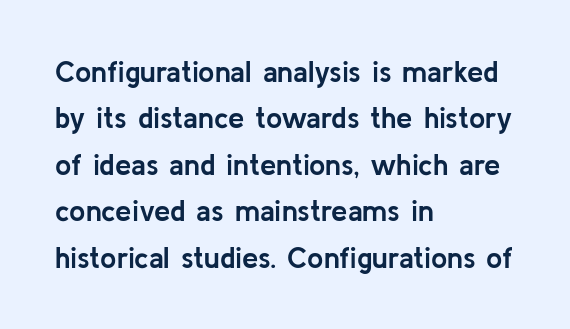
Italic: no, the glyphs are upright roman. The line texture is even and compact thanks to regular tracking. Strokes here are thick enough to call this a true bold. Descender tails drop into unmarked territory.
